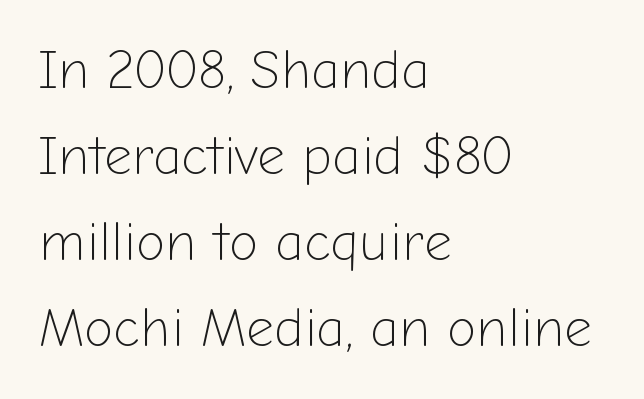
Q: Is the text bold? A: No.
Q: Is the text italic (slanted)? A: No, it is upright.
Q: Is the typeface a serif or a sans-serif typeface? A: Sans-serif.
Q: Is the text underlined? A: No.
Q: How is the paragraph aligned? A: Left-aligned.
Q: Is the spacing between letters normal or unusually wide? A: Normal.
Q: Is the spacing between lines tight, normal or loose? A: Normal.
Q: Width (condensed, normal, or wide)? A: Normal.
Q: Stroke contrast? A: Low.
Q: x-height? A: Medium.
Q: Monospaced? A: No.
